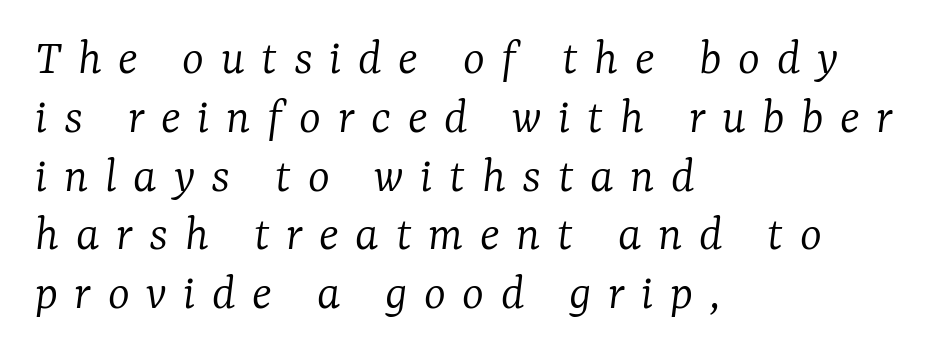
The image shows 52 px light serif type, italic (leaning right); set left-aligned, tight line spacing (1.13x), unusually wide letter spacing (+0.32 em), not underlined; low stroke contrast and a medium x-height.
